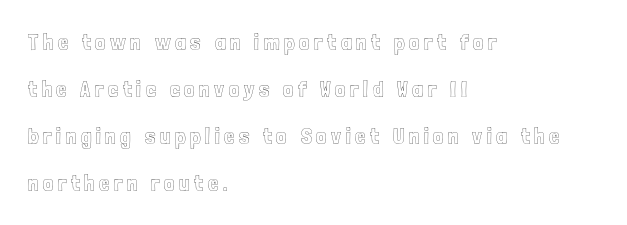
{"italic": "no", "underline": "no", "align": "left", "line_spacing": "loose", "line_spacing_ratio": 2.04, "letter_spacing": "wide", "letter_spacing_em": 0.2, "glyph_px": 23}
